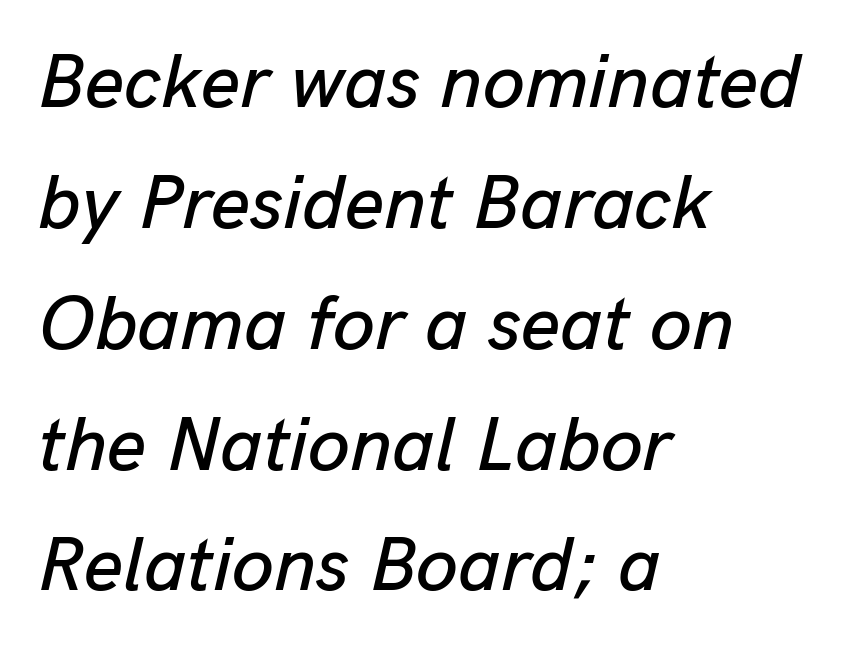
Compared with ordinary roman type, these characters are visibly tilted. Underlining? Definitely not there. Notice how descenders clear the ascenders below comfortably — that's standard leading. Each letter keeps its own natural width here, so spacing adapts to shape. Line beginnings align vertically; line endings do not.
